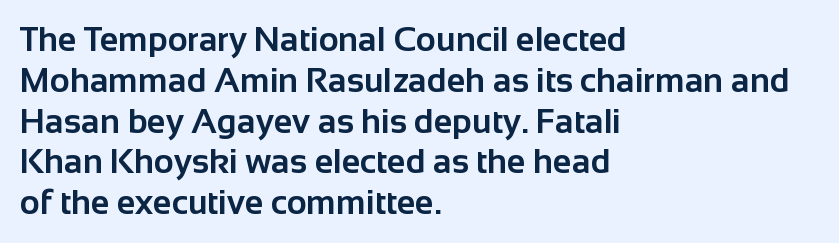
{"serif": "no", "italic": "no", "bold": "yes", "weight": "bold", "width": "normal", "stroke_contrast": "low", "x_height": "medium", "monospaced": "no", "underline": "no", "align": "left", "line_spacing_ratio": 1.2, "letter_spacing": "normal", "letter_spacing_em": 0.0, "glyph_px": 34}
